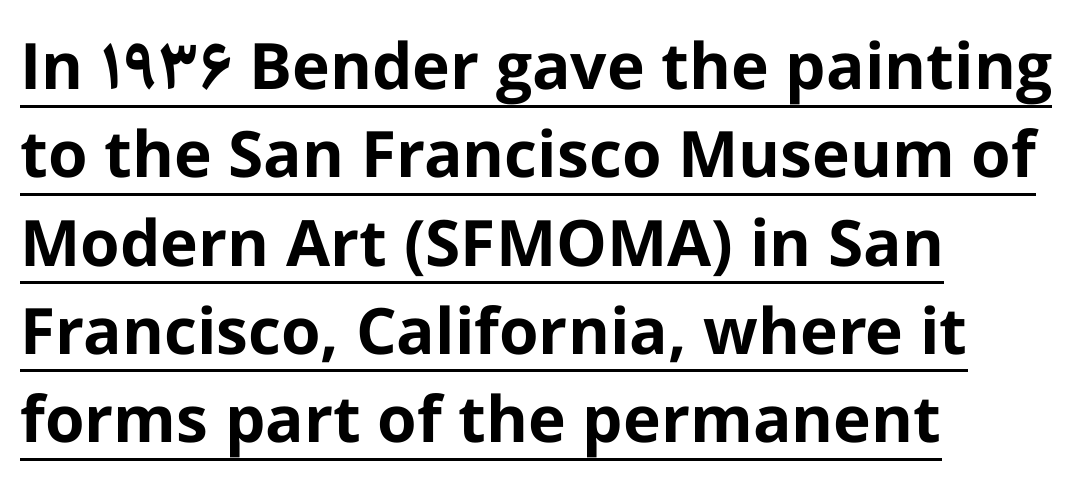
Q: Is the text bold? A: Yes.
Q: Is the text italic (slanted)? A: No, it is upright.
Q: Is the typeface a serif or a sans-serif typeface? A: Sans-serif.
Q: Is the text underlined? A: Yes.
Q: How is the paragraph aligned? A: Left-aligned.
Q: Is the spacing between letters normal or unusually wide? A: Normal.
Q: Is the spacing between lines tight, normal or loose? A: Normal.
Q: Width (condensed, normal, or wide)? A: Normal.
Q: Stroke contrast? A: Low.
Q: x-height? A: Medium.
Q: Monospaced? A: No.
